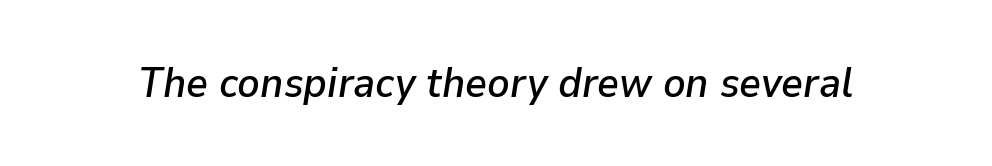
{"italic": "yes", "lean": "right", "slant_degrees": 9, "width": "normal", "stroke_contrast": "low", "x_height": "medium", "monospaced": "no", "underline": "no", "letter_spacing": "normal", "letter_spacing_em": 0.0, "glyph_px": 42}
